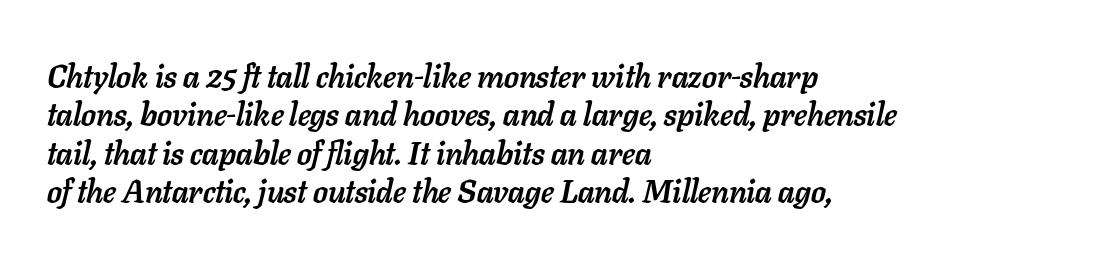
The image shows 32 px semibold type, italic (leaning right); set left-aligned, line spacing 1.2x, normal letter spacing, not underlined; low stroke contrast and a medium x-height.
